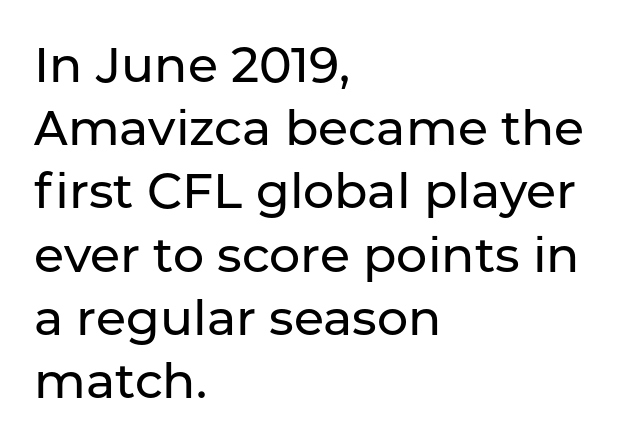
The image shows 49 px sans-serif type, upright; set left-aligned, normal line spacing (1.29x), normal letter spacing, not underlined; low stroke contrast and a medium x-height.
